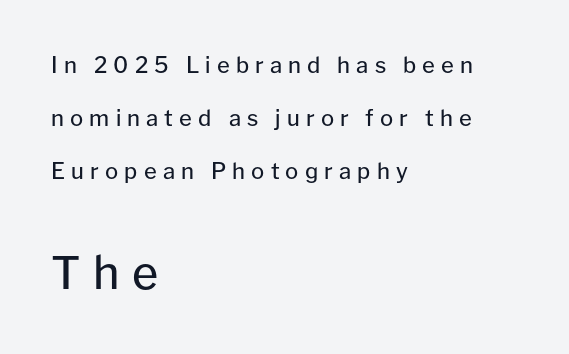
All the whitespace from short lines collects on the right. Think of a printed novel: that variable character pitch is what you see here. Does the bottom block carry the larger type? Yes, it does. The space directly below the letters is spotless.
